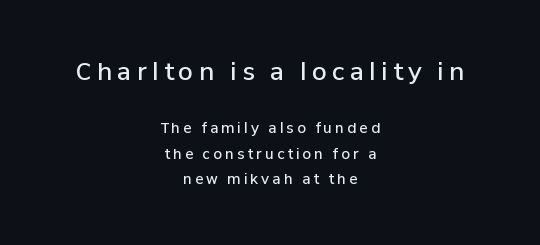
Q: Is the text bold? A: Semi-bold.
Q: Is the text italic (slanted)? A: No, it is upright.
Q: Is the text underlined? A: No.
Q: How is the paragraph aligned? A: Centered.
Q: Is the spacing between letters normal or unusually wide? A: Unusually wide.
Q: Which block of text is set in a larger size, the first (top) or the second (bottom)? A: The first (top) one.
